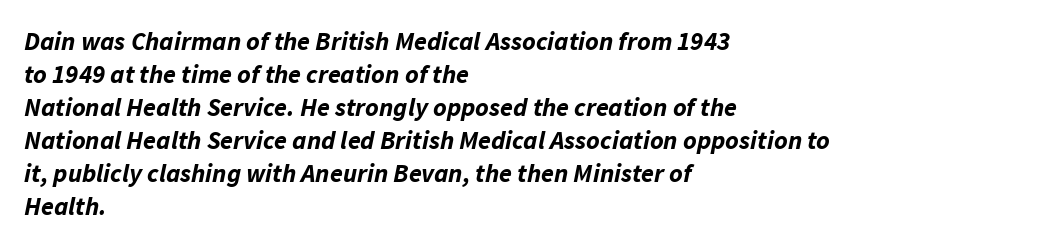
Chunky letters — that's bold for sure. Quick note: italic. Standard letterfit; no display-style spreading of the glyphs. These lines are set flush left with a ragged right edge.
